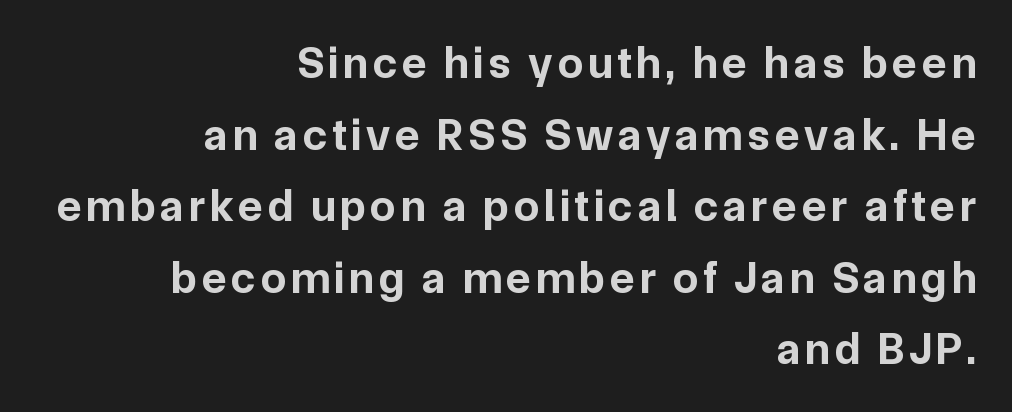
The image shows 45 px bold sans-serif type, upright; set right-aligned, normal line spacing (1.59x), not underlined; low stroke contrast and a medium x-height.
